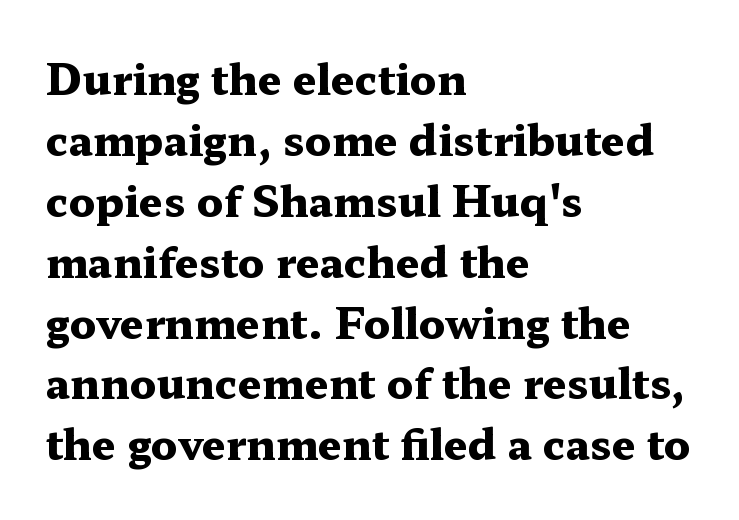
Q: Is the text bold? A: Yes.
Q: Is the text italic (slanted)? A: No, it is upright.
Q: Is the typeface a serif or a sans-serif typeface? A: Serif.
Q: Is the text underlined? A: No.
Q: How is the paragraph aligned? A: Left-aligned.
Q: Is the spacing between letters normal or unusually wide? A: Normal.
Q: Is the spacing between lines tight, normal or loose? A: Normal.
Q: Width (condensed, normal, or wide)? A: Wide.
Q: Stroke contrast? A: Medium.
Q: x-height? A: Medium.
Q: Monospaced? A: No.
